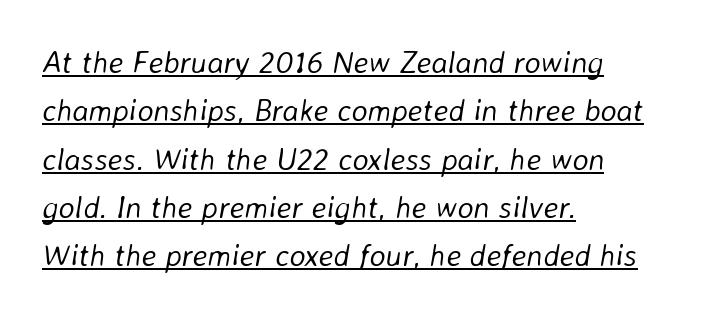
Each line starts at the same left margin while the right side varies. There's an unmistakable incline to the writing here. Normally led — the rows are evenly, conventionally spaced. The rendering uses the underline text-decoration. No extra tracking has been applied to these lines. Character widths vary here, with narrow letters taking less room than wide ones.
